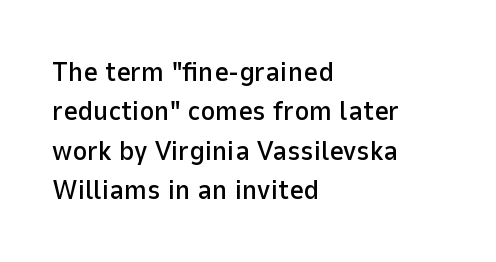
Q: Is the text italic (slanted)? A: No, it is upright.
Q: Is the typeface a serif or a sans-serif typeface? A: Sans-serif.
Q: Is the text underlined? A: No.
Q: How is the paragraph aligned? A: Left-aligned.
Q: Is the spacing between letters normal or unusually wide? A: Normal.
Q: Is the spacing between lines tight, normal or loose? A: Normal.
Q: Width (condensed, normal, or wide)? A: Normal.
Q: Stroke contrast? A: Low.
Q: x-height? A: Medium.
Q: Monospaced? A: No.
